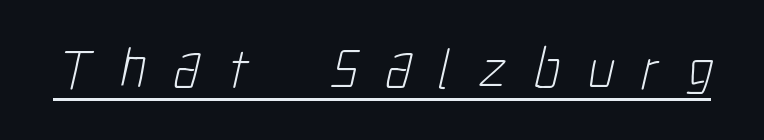
Loose tracking; the words dissolve into strings of separated letters. Decoration check: the copy is underlined. Stem width sits at or under what a default text font uses. The letters carry no serifs — their stems end cleanly without finishing strokes. You could not count columns in this text — the font is proportionally spaced.
